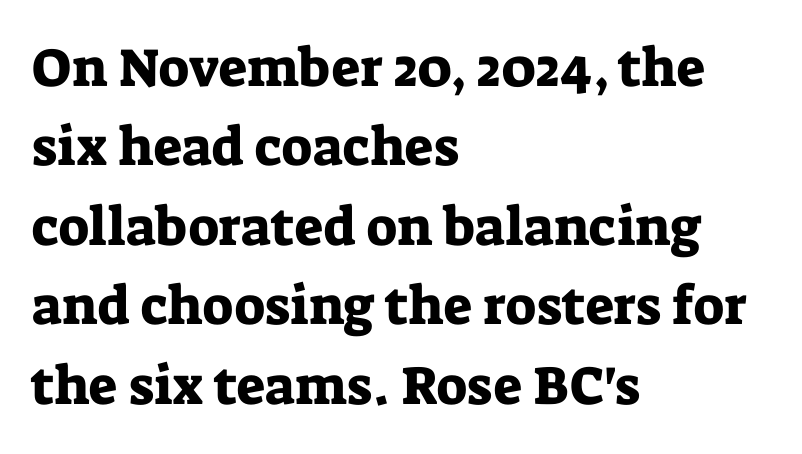
Q: Is the text italic (slanted)? A: No, it is upright.
Q: Is the typeface a serif or a sans-serif typeface? A: Serif.
Q: Is the text underlined? A: No.
Q: How is the paragraph aligned? A: Left-aligned.
Q: Is the spacing between letters normal or unusually wide? A: Normal.
Q: Is the spacing between lines tight, normal or loose? A: Normal.
Q: Width (condensed, normal, or wide)? A: Normal.
Q: Stroke contrast? A: Low.
Q: x-height? A: Medium.
Q: Monospaced? A: No.
